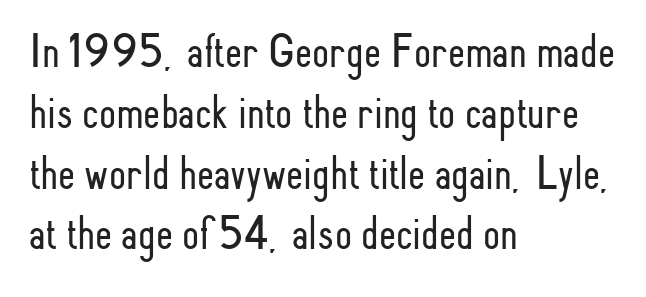
The passage shown is typeset with a sans-serif family. The specimen reads as upright at a glance. Decoration check: the copy has no underline. Heft: none added — not bold.
